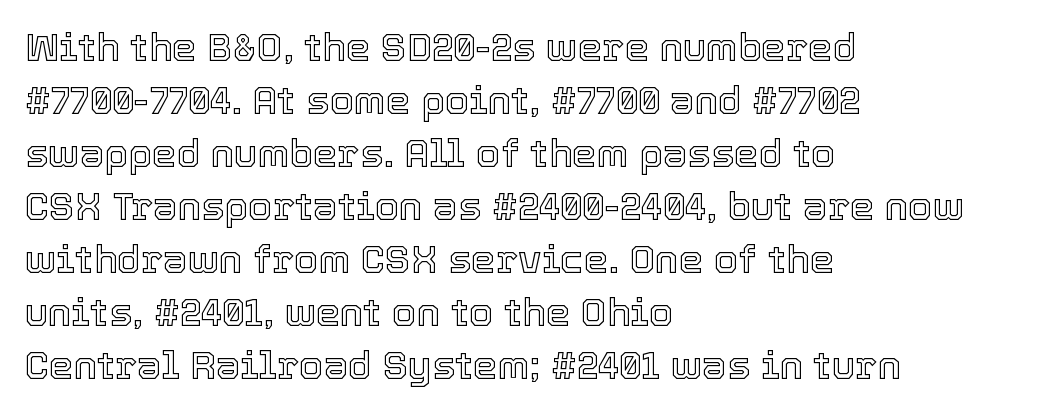
Q: Is the text italic (slanted)? A: No, it is upright.
Q: Is the text underlined? A: No.
Q: How is the paragraph aligned? A: Left-aligned.
Q: Is the spacing between letters normal or unusually wide? A: Normal.
Q: Is the spacing between lines tight, normal or loose? A: Normal.
Q: Width (condensed, normal, or wide)? A: Normal.
Q: x-height? A: Medium.
Q: Monospaced? A: No.
